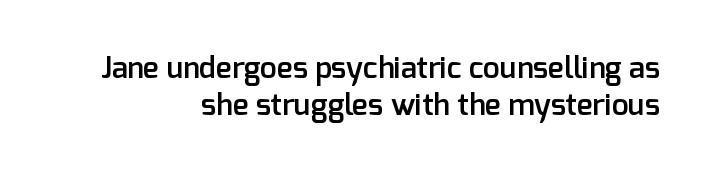
The image shows 30 px semibold sans-serif type, upright; set right-aligned, line spacing 1.24x, normal letter spacing, not underlined; low stroke contrast and a medium x-height.
